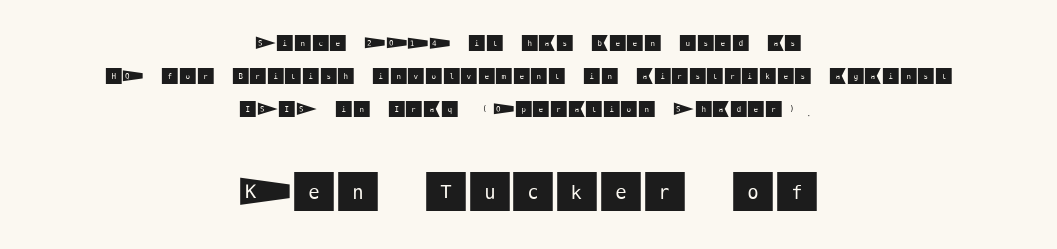
In terms of posture, this sample is upright. Caption: multi-line text, centered on the measure. The glyphs in this specimen are sans serif. Standard letterfit; no display-style spreading of the glyphs.
